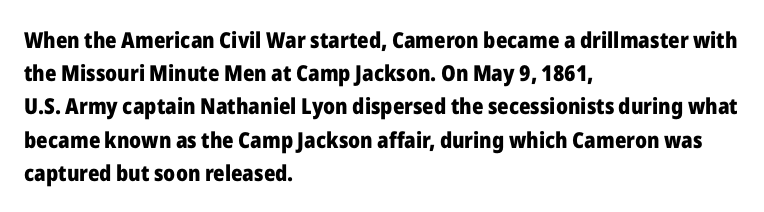
Q: Is the text bold? A: Yes.
Q: Is the text italic (slanted)? A: No, it is upright.
Q: Is the text underlined? A: No.
Q: How is the paragraph aligned? A: Left-aligned.
Q: Is the spacing between letters normal or unusually wide? A: Normal.
Q: Is the spacing between lines tight, normal or loose? A: Normal.
